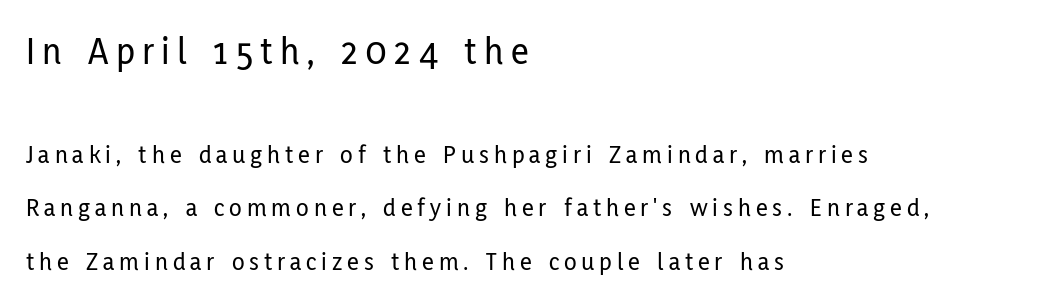
The image shows 39 px condensed sans-serif type, upright; set left-aligned, loose line spacing (2.06x), not underlined; the first (top) block is 1.5x larger; low stroke contrast and a medium x-height.
